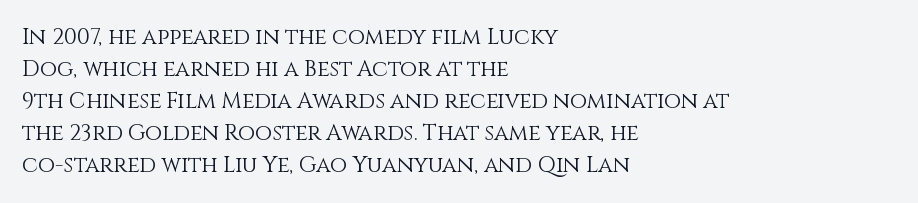
This sample uses an upright cut, with every glyph sitting square on the baseline. Check the space under the baseline: it is left empty. These lines are set flush left with a ragged right edge. Weight: not bold — regular or lighter.
